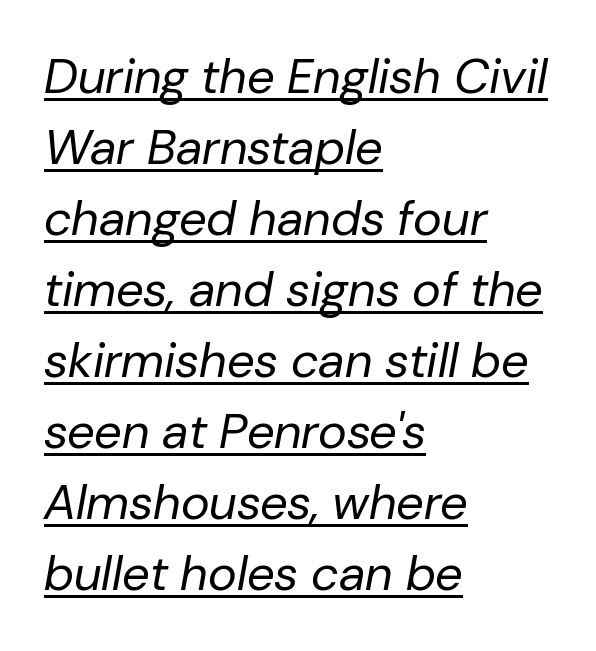
The image shows 49 px regular-weight type, italic (leaning right); set left-aligned, normal line spacing (1.45x), normal letter spacing, underlined; low stroke contrast and a medium x-height.
